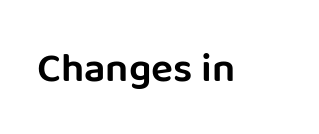
This sample uses plain, unmodified letter spacing. Proportional: the letters do not fall into vertical columns. The zone under the glyphs is completely vacant. The lettering stays uniformly vertical, giving the passage a roman look. Nothing sits at the stroke ends, so this counts as sans-serif.
